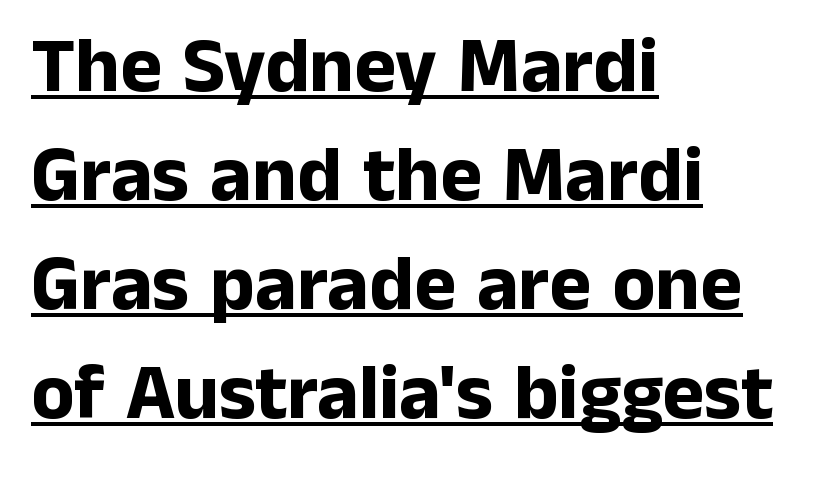
{"serif": "no", "italic": "no", "bold": "yes", "weight": "bold", "width": "normal", "stroke_contrast": "low", "x_height": "medium", "monospaced": "no", "underline": "yes", "align": "left", "line_spacing": "normal", "line_spacing_ratio": 1.38, "letter_spacing": "normal", "letter_spacing_em": 0.0, "glyph_px": 79}
